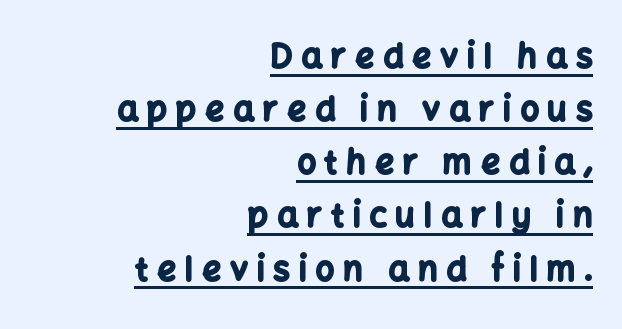
The image shows 33 px bold sans-serif type, upright; set right-aligned, normal line spacing (1.61x), unusually wide letter spacing (+0.27 em), underlined; low stroke contrast and a medium x-height.
